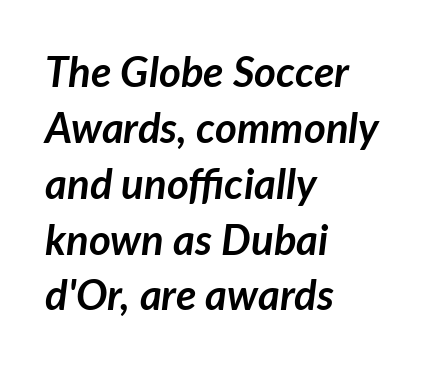
The image shows 42 px semibold type, italic (leaning right); set left-aligned, normal line spacing (1.33x), normal letter spacing, not underlined; low stroke contrast and a medium x-height.
